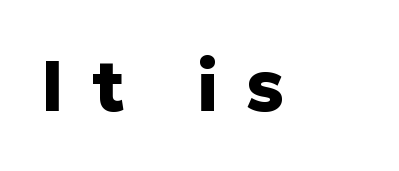
{"serif": "no", "italic": "no", "bold": "yes", "weight": "heavy", "width": "normal", "stroke_contrast": "low", "x_height": "medium", "monospaced": "no", "underline": "no", "letter_spacing": "wide", "letter_spacing_em": 0.38, "glyph_px": 72}
